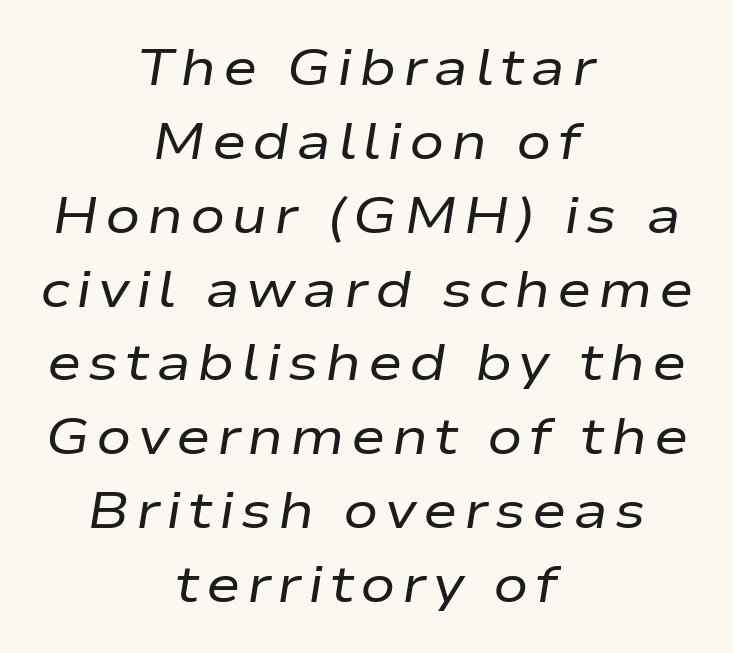
The image shows 52 px regular-weight, wide type, italic (leaning right); set centered, normal line spacing (1.42x), not underlined; low stroke contrast and a medium x-height.
